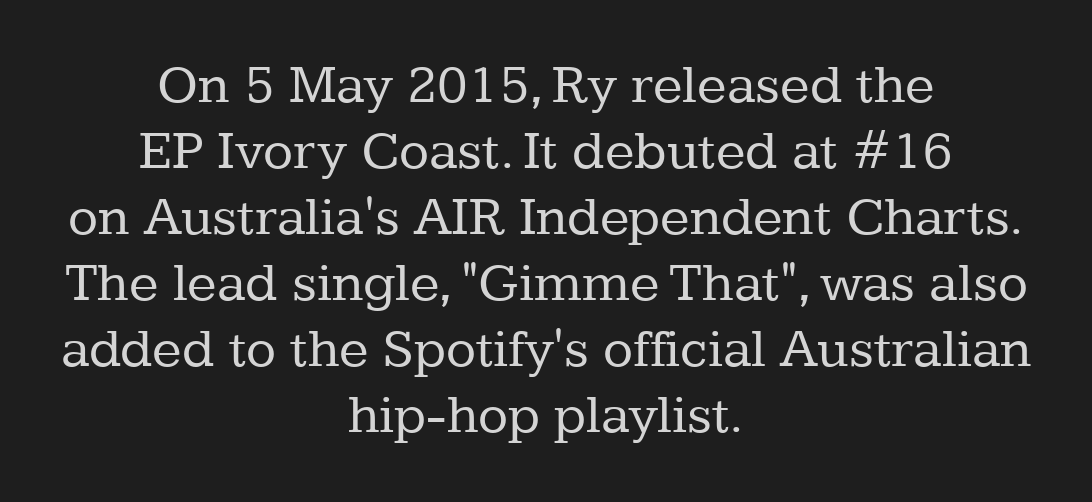
The image shows 55 px regular-weight serif type, upright; set centered, line spacing 1.2x, normal letter spacing, not underlined; low stroke contrast and a medium x-height.
